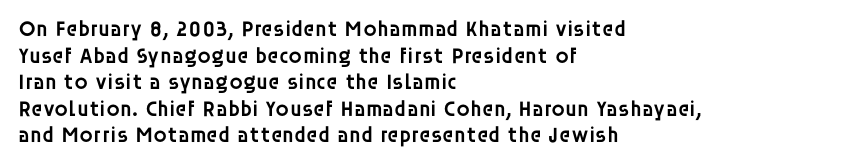
Q: Is the text bold? A: Semi-bold.
Q: Is the text italic (slanted)? A: No, it is upright.
Q: Is the text underlined? A: No.
Q: How is the paragraph aligned? A: Left-aligned.
Q: Is the spacing between letters normal or unusually wide? A: Normal.
